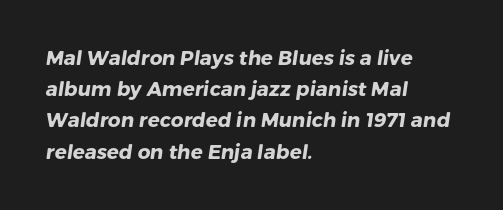
The image shows 20 px bold type; set left-aligned, normal line spacing (1.56x), normal letter spacing, not underlined.
